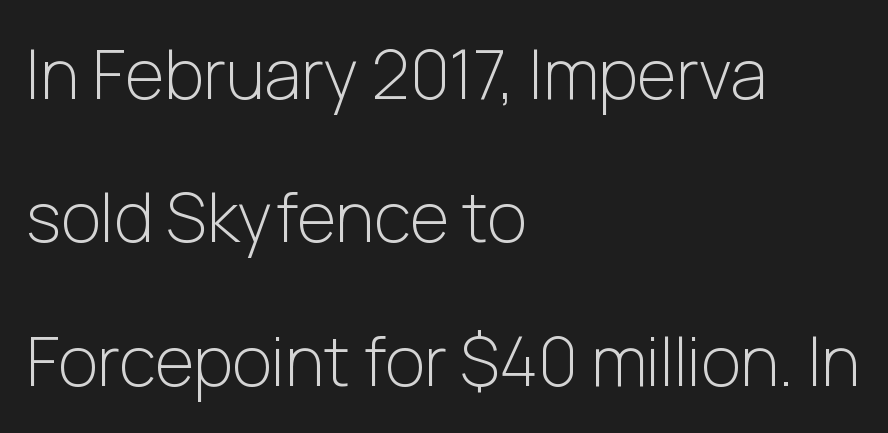
The image shows 68 px light sans-serif type, upright; set left-aligned, loose line spacing (2.11x), normal letter spacing, not underlined; low stroke contrast and a medium x-height.
